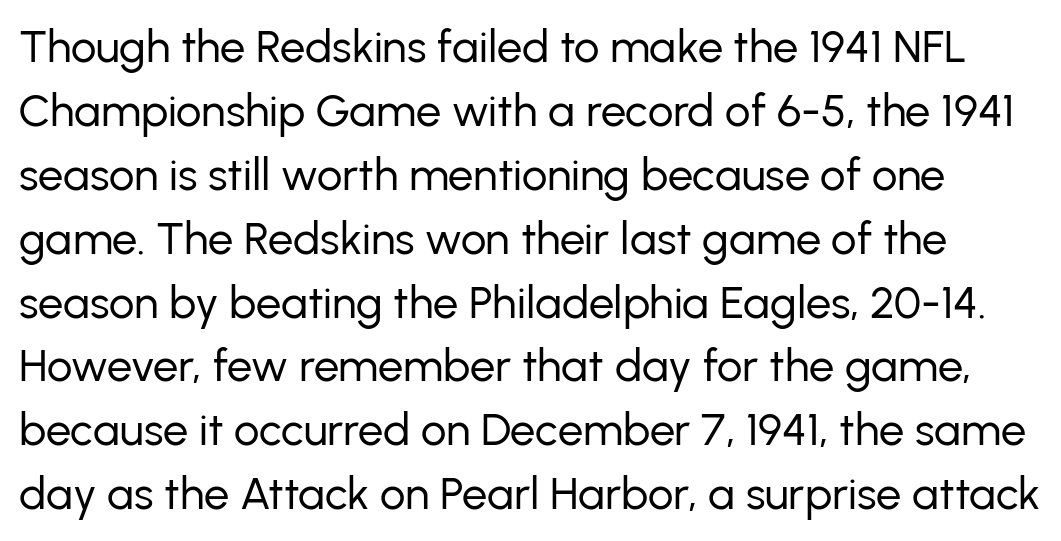
The image shows 45 px regular-weight sans-serif type, upright; set normal line spacing (1.42x), normal letter spacing, not underlined; low stroke contrast and a medium x-height.
